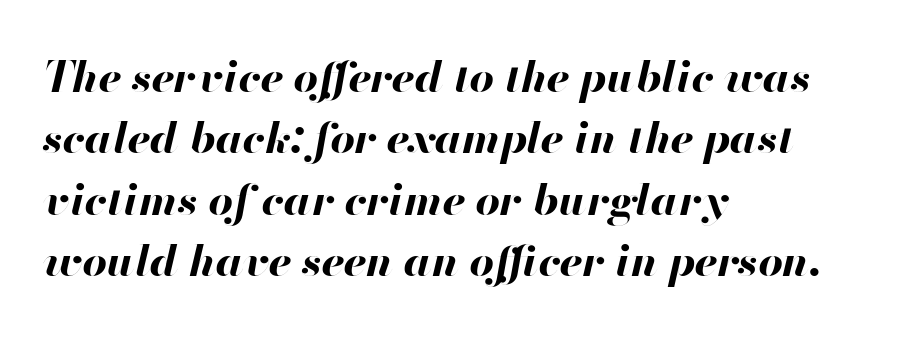
Q: Is the text bold? A: Yes.
Q: Is the text italic (slanted)? A: Yes, it leans right by about 13 degrees.
Q: Is the text underlined? A: No.
Q: How is the paragraph aligned? A: Left-aligned.
Q: Is the spacing between letters normal or unusually wide? A: Normal.
Q: Is the spacing between lines tight, normal or loose? A: Normal.
Q: Width (condensed, normal, or wide)? A: Normal.
Q: Stroke contrast? A: High.
Q: x-height? A: Small.
Q: Monospaced? A: No.
